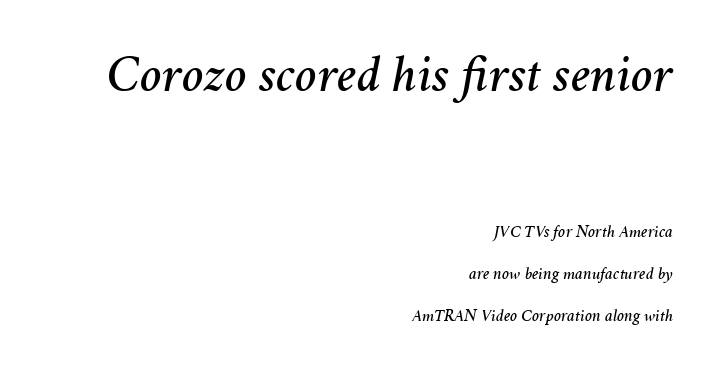
The image shows 52 px text type, italic (leaning right); set right-aligned, loose line spacing (2.48x), normal letter spacing, not underlined; the first (top) block is 3.06x larger; medium stroke contrast and a medium x-height.
